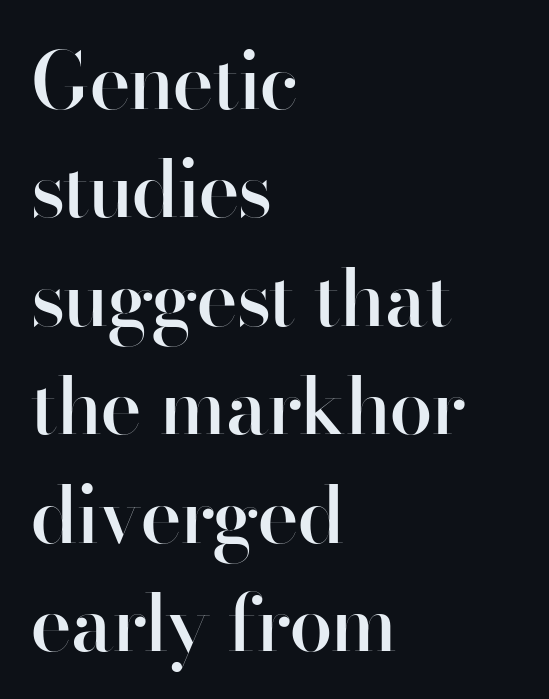
The image shows 78 px semibold sans-serif type, upright; set left-aligned, normal line spacing (1.39x), normal letter spacing, not underlined; high stroke contrast and a small x-height.
